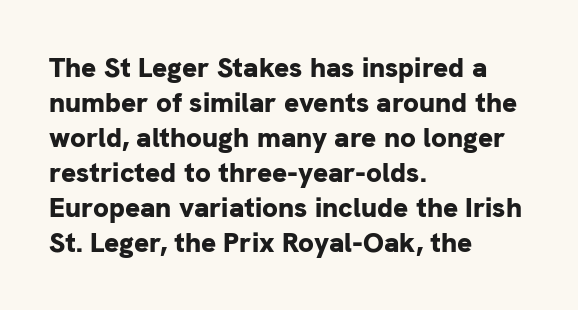
Every character sits straight up, as roman type does. Look at the stroke-to-counter ratio: heavy, a bold. Honestly, the letter spacing is just normal — you wouldn't notice it. How would I describe the line gaps? Plain and ordinary.
